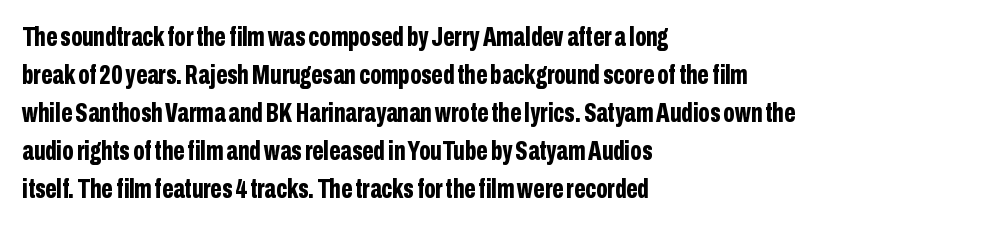
Nothing unusual about the tracking: characters are spaced as the font intends. Glance below the letters and you will spot only blank space. Designer's note — italics off, roman on. Alignment: flush left.
